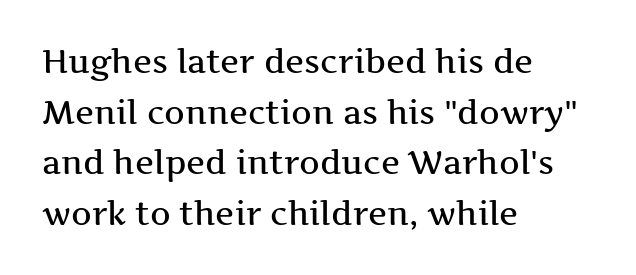
Casual observation: everything's shoved over to the left. Varying glyph widths throughout — classic text-font behaviour. Each word holds together tightly as a unit, with standard inter-letter gaps. Glance below the letters and you will spot only blank space. Whoever set this chose a conventional vertical rhythm. Designer's note — italics off, roman on.
